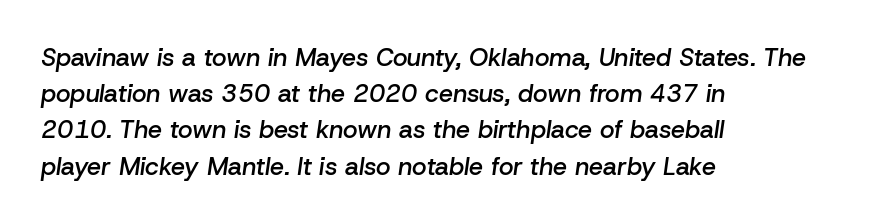
The image shows 25 px text type, italic (leaning right); set left-aligned, normal line spacing (1.45x), normal letter spacing, not underlined.
